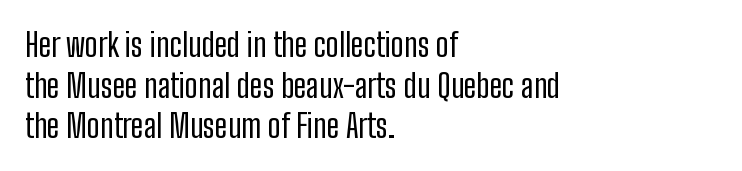
Spacing verdict: proportional, widths tailored to each character. A clean baseline with only descenders dipping below it. Compared with a typical body face, this is equally light or lighter still. The tracking reads as untouched default to a designer's eye.
